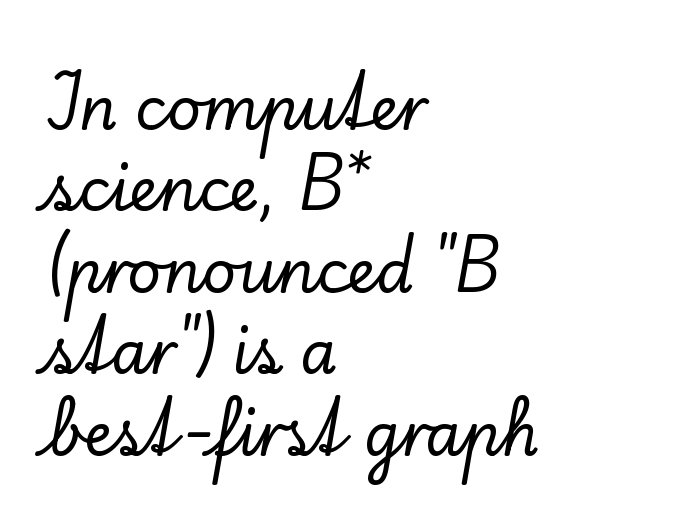
Q: Is the text italic (slanted)? A: Yes.
Q: Is the typeface a serif or a sans-serif typeface? A: Serif.
Q: Is the text underlined? A: No.
Q: How is the paragraph aligned? A: Left-aligned.
Q: Is the spacing between letters normal or unusually wide? A: Normal.
Q: Is the spacing between lines tight, normal or loose? A: Normal.
Q: Width (condensed, normal, or wide)? A: Normal.
Q: Stroke contrast? A: Low.
Q: x-height? A: Small.
Q: Monospaced? A: No.
